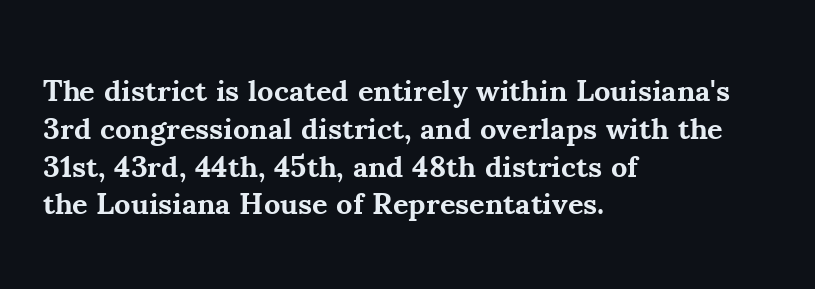
The image shows 30 px bold serif type, upright; set left-aligned, normal line spacing (1.26x), normal letter spacing, not underlined; medium stroke contrast and a small x-height.
